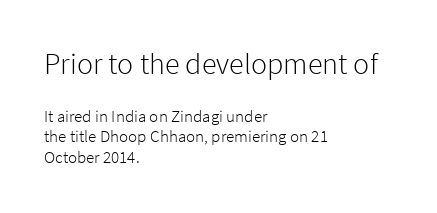
Q: Is the text bold? A: No.
Q: Is the text italic (slanted)? A: No, it is upright.
Q: Is the typeface a serif or a sans-serif typeface? A: Sans-serif.
Q: Is the text underlined? A: No.
Q: How is the paragraph aligned? A: Left-aligned.
Q: Is the spacing between letters normal or unusually wide? A: Normal.
Q: Which block of text is set in a larger size, the first (top) or the second (bottom)? A: The first (top) one.
Q: Width (condensed, normal, or wide)? A: Normal.
Q: Stroke contrast? A: Low.
Q: x-height? A: Medium.
Q: Monospaced? A: No.
